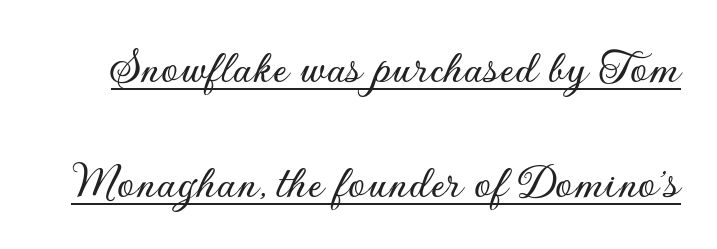
The image shows 50 px sans-serif type; set loose line spacing (2.3x), normal letter spacing, underlined; low stroke contrast and a small x-height.
